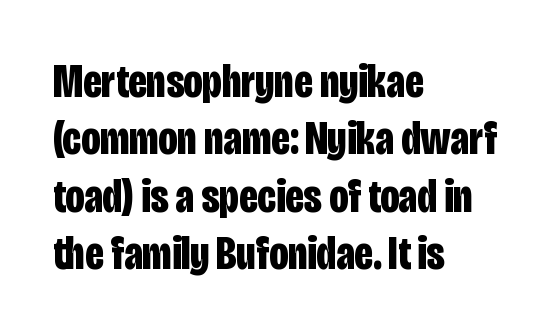
{"serif": "no", "italic": "no", "bold": "yes", "weight": "bold", "width": "condensed", "stroke_contrast": "low", "x_height": "large", "monospaced": "no", "underline": "no", "align": "left", "line_spacing_ratio": 1.22, "letter_spacing": "normal", "letter_spacing_em": 0.0, "glyph_px": 47}
